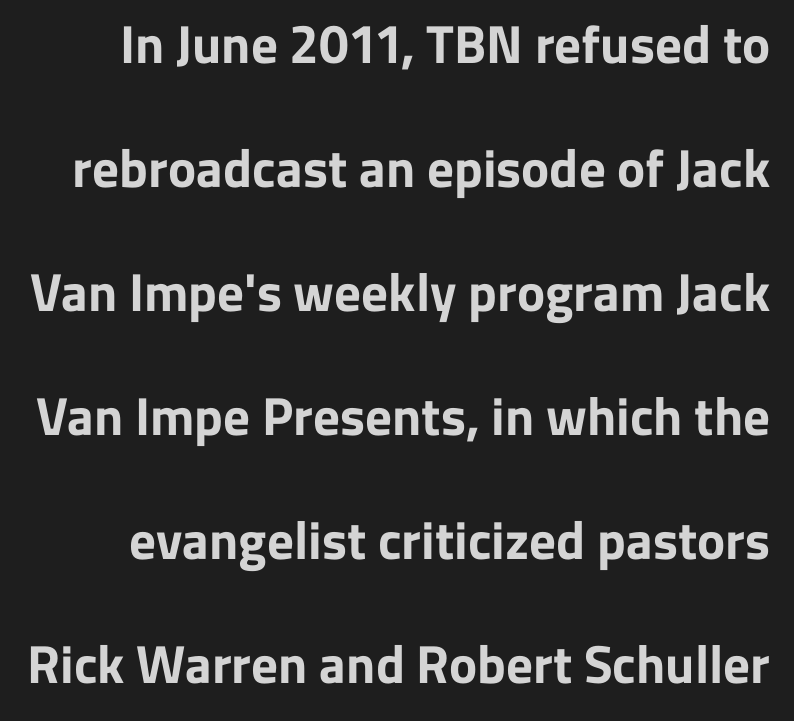
Q: Is the text bold? A: Yes.
Q: Is the text italic (slanted)? A: No, it is upright.
Q: Is the typeface a serif or a sans-serif typeface? A: Sans-serif.
Q: Is the text underlined? A: No.
Q: Is the spacing between letters normal or unusually wide? A: Normal.
Q: Is the spacing between lines tight, normal or loose? A: Loose.
Q: Width (condensed, normal, or wide)? A: Normal.
Q: Stroke contrast? A: Low.
Q: x-height? A: Medium.
Q: Monospaced? A: No.
